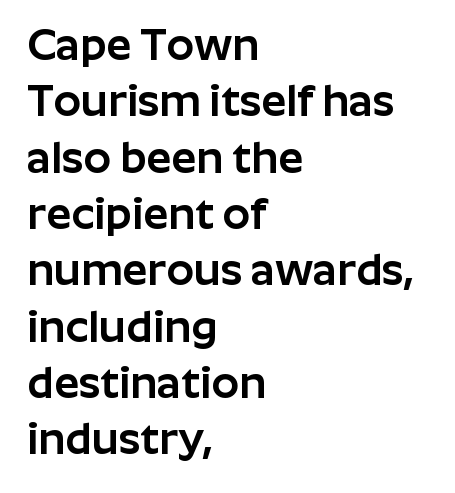
The image shows 44 px sans-serif type, upright; set left-aligned, normal line spacing (1.28x), normal letter spacing, not underlined; low stroke contrast and a medium x-height.
